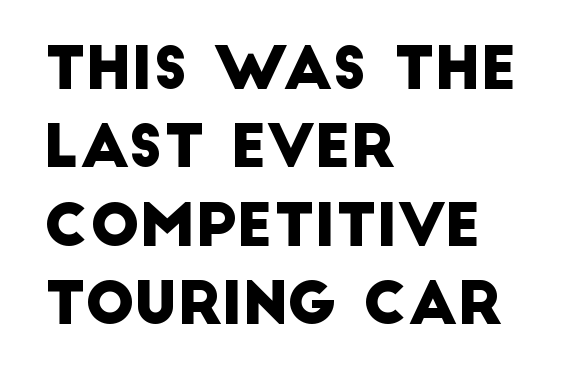
The image shows 59 px sans-serif type; set left-aligned, normal line spacing (1.33x), normal letter spacing, not underlined; low stroke contrast and a large x-height.
